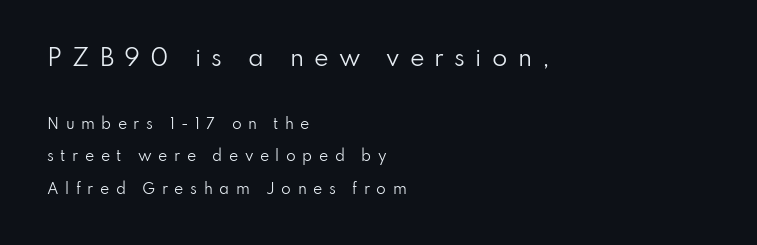
{"italic": "no", "bold": "no", "underline": "no", "align": "left", "line_spacing": "loose", "line_spacing_ratio": 2.32, "letter_spacing": "wide", "letter_spacing_em": 0.46, "larger_block": "first", "size_ratio": 1.57, "glyph_px": 22}
